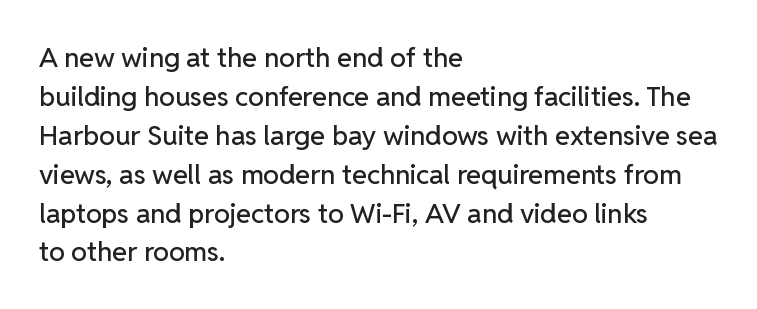
Q: Is the text italic (slanted)? A: No, it is upright.
Q: Is the text underlined? A: No.
Q: How is the paragraph aligned? A: Left-aligned.
Q: Is the spacing between letters normal or unusually wide? A: Normal.
Q: Is the spacing between lines tight, normal or loose? A: Normal.
